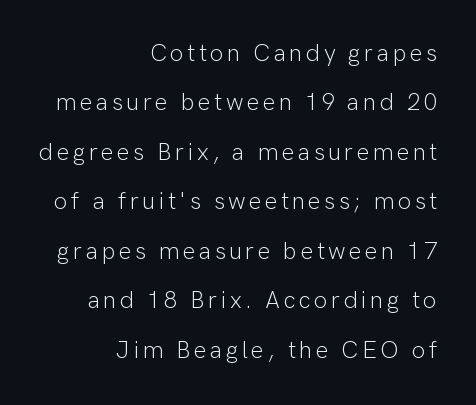
Q: Is the text bold? A: No.
Q: Is the text italic (slanted)? A: No, it is upright.
Q: Is the text underlined? A: No.
Q: How is the paragraph aligned? A: Right-aligned.
Q: Is the spacing between lines tight, normal or loose? A: Loose.
